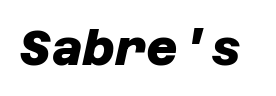
Q: Is the text bold? A: Yes.
Q: Is the typeface a serif or a sans-serif typeface? A: Sans-serif.
Q: Is the text underlined? A: No.
Q: Is the spacing between letters normal or unusually wide? A: Normal.
Q: Width (condensed, normal, or wide)? A: Normal.
Q: Stroke contrast? A: Low.
Q: x-height? A: Large.
